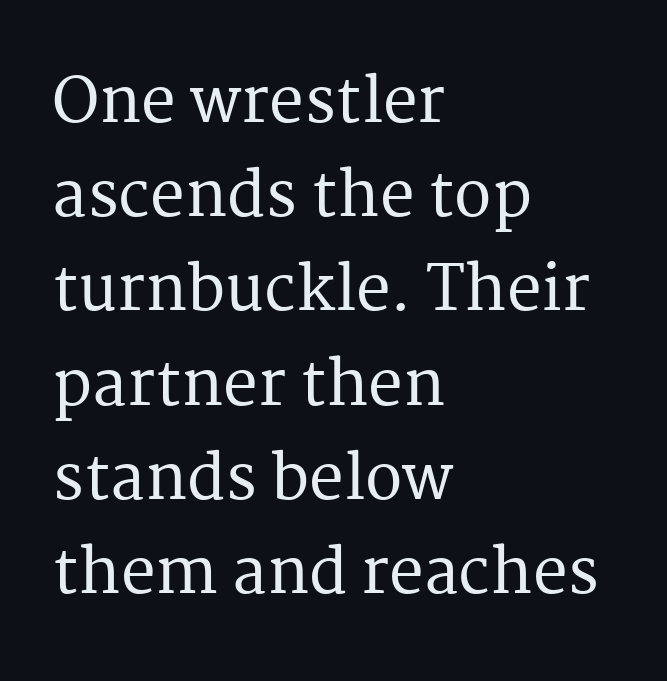
Each word holds together tightly as a unit, with standard inter-letter gaps. Letterform terminals end in serifs throughout the passage. The letters stand straight up with perfectly vertical stems. Here the designer chose a conventional face with non-uniform glyph widths. The line-height multiplier appears to be the usual default.
